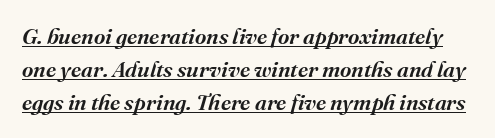
Q: Is the text italic (slanted)? A: Yes, it leans right by about 16 degrees.
Q: Is the text underlined? A: Yes.
Q: Is the spacing between letters normal or unusually wide? A: Normal.
Q: Is the spacing between lines tight, normal or loose? A: Normal.
